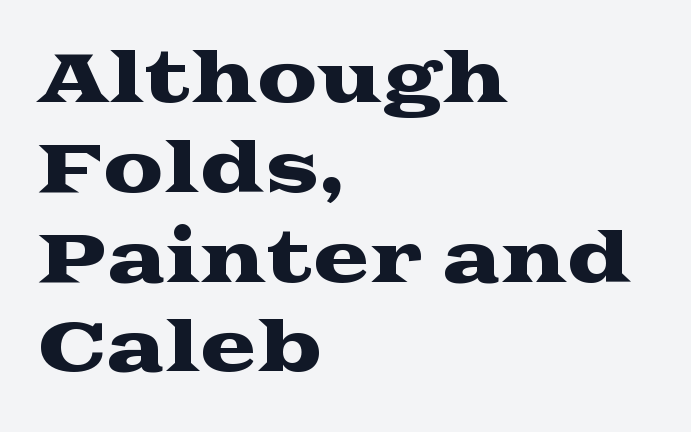
The image shows 68 px wide serif type, upright; set left-aligned, normal line spacing (1.32x), normal letter spacing, not underlined; medium stroke contrast and a medium x-height.
